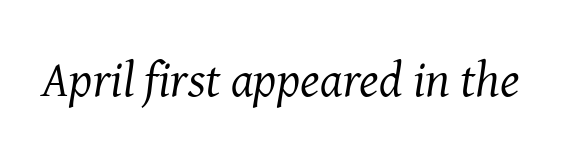
Q: Is the text bold? A: No.
Q: Is the text italic (slanted)? A: Yes, it leans right by about 8 degrees.
Q: Is the typeface a serif or a sans-serif typeface? A: Serif.
Q: Is the text underlined? A: No.
Q: Is the spacing between letters normal or unusually wide? A: Normal.
Q: Width (condensed, normal, or wide)? A: Normal.
Q: Stroke contrast? A: Medium.
Q: x-height? A: Medium.
Q: Monospaced? A: No.
